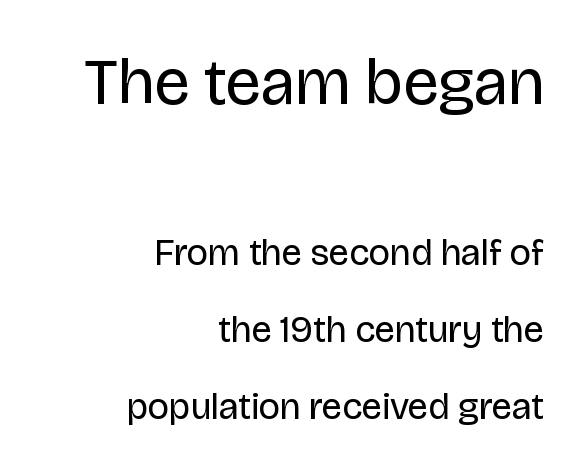
The image shows 65 px regular-weight sans-serif type, upright; set right-aligned, loose line spacing (2.08x), normal letter spacing, not underlined; the first (top) block is 1.76x larger; low stroke contrast and a large x-height.
